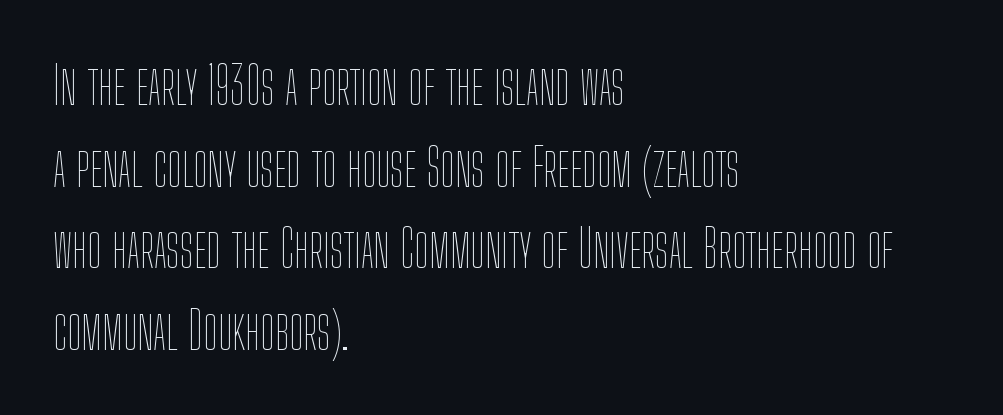
Q: Is the text bold? A: No.
Q: Is the text italic (slanted)? A: No, it is upright.
Q: Is the text underlined? A: No.
Q: How is the paragraph aligned? A: Left-aligned.
Q: Is the spacing between letters normal or unusually wide? A: Normal.
Q: Is the spacing between lines tight, normal or loose? A: Normal.
Q: Width (condensed, normal, or wide)? A: Condensed.
Q: Stroke contrast? A: Low.
Q: x-height? A: Medium.
Q: Monospaced? A: No.
